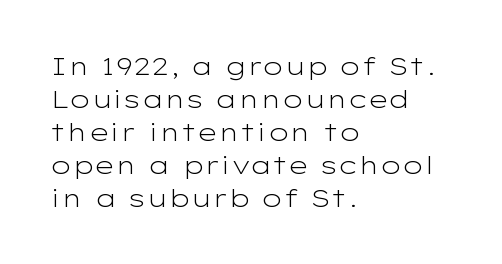
{"italic": "no", "bold": "no", "underline": "no", "align": "left", "line_spacing": "normal", "line_spacing_ratio": 1.32, "letter_spacing": "normal", "letter_spacing_em": 0.0, "glyph_px": 25}
